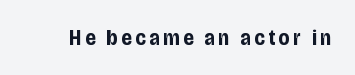
{"italic": "no", "bold": "yes", "underline": "no", "glyph_px": 22}
